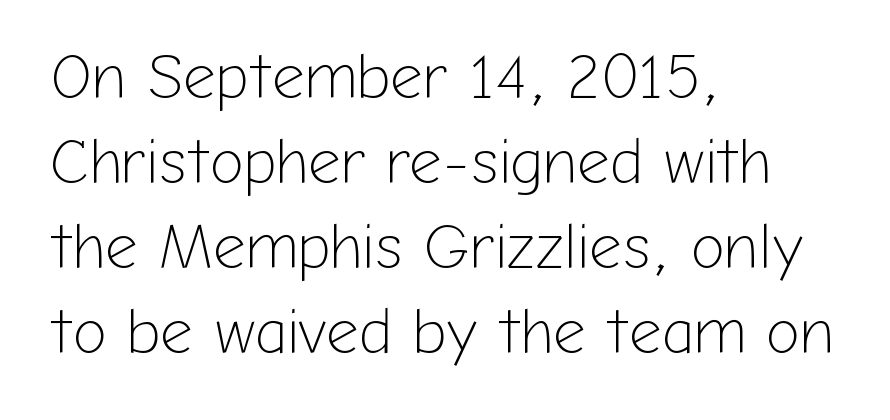
{"serif": "no", "italic": "no", "bold": "no", "weight": "light", "width": "normal", "stroke_contrast": "low", "x_height": "medium", "monospaced": "no", "underline": "no", "align": "left", "line_spacing": "normal", "line_spacing_ratio": 1.33, "letter_spacing": "normal", "letter_spacing_em": 0.0, "glyph_px": 64}
